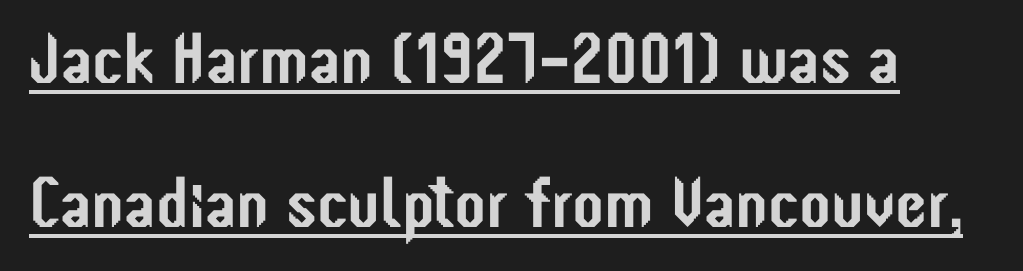
Serifs: no, the terminals of the letterforms are clean. A continuous stroke trails under the words, as in a hyperlink. A roman cut, with each character standing at attention. You could not count columns in this text — the font is proportionally spaced. A typesetter would call this zero additional tracking.
